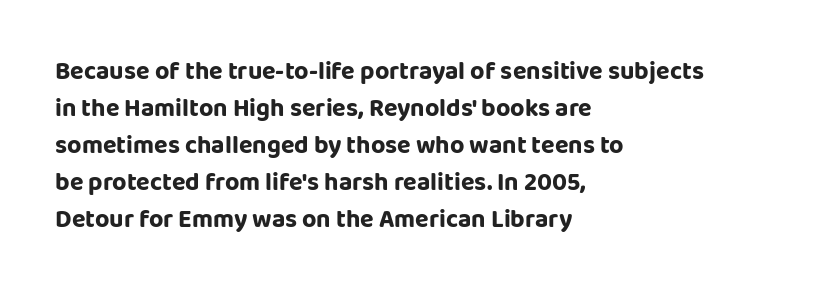
{"italic": "no", "underline": "no", "align": "left", "line_spacing": "normal", "line_spacing_ratio": 1.48, "letter_spacing": "normal", "letter_spacing_em": 0.0, "glyph_px": 25}
